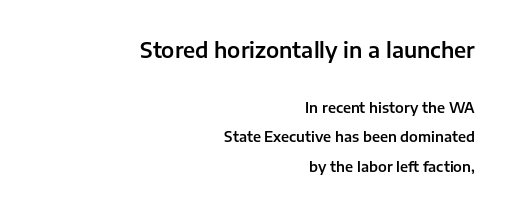
Q: Is the text italic (slanted)? A: No, it is upright.
Q: Is the text underlined? A: No.
Q: How is the paragraph aligned? A: Right-aligned.
Q: Is the spacing between letters normal or unusually wide? A: Normal.
Q: Is the spacing between lines tight, normal or loose? A: Loose.
Q: Which block of text is set in a larger size, the first (top) or the second (bottom)? A: The first (top) one.
